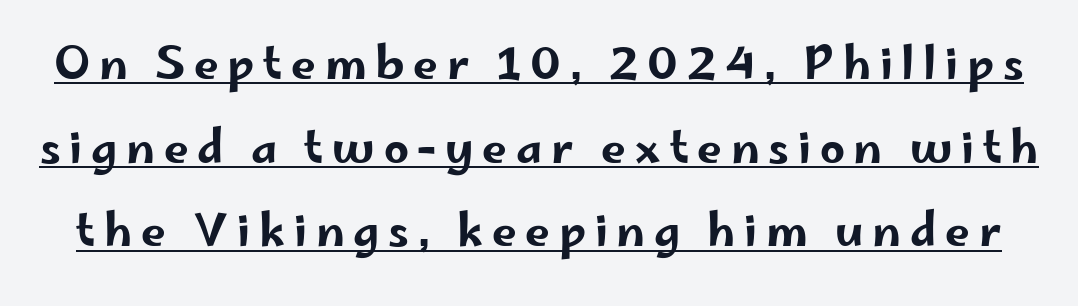
Q: Is the text italic (slanted)? A: No, it is upright.
Q: Is the typeface a serif or a sans-serif typeface? A: Sans-serif.
Q: Is the text underlined? A: Yes.
Q: Is the spacing between letters normal or unusually wide? A: Unusually wide.
Q: Is the spacing between lines tight, normal or loose? A: Loose.
Q: Width (condensed, normal, or wide)? A: Wide.
Q: Stroke contrast? A: Low.
Q: x-height? A: Small.
Q: Monospaced? A: No.
